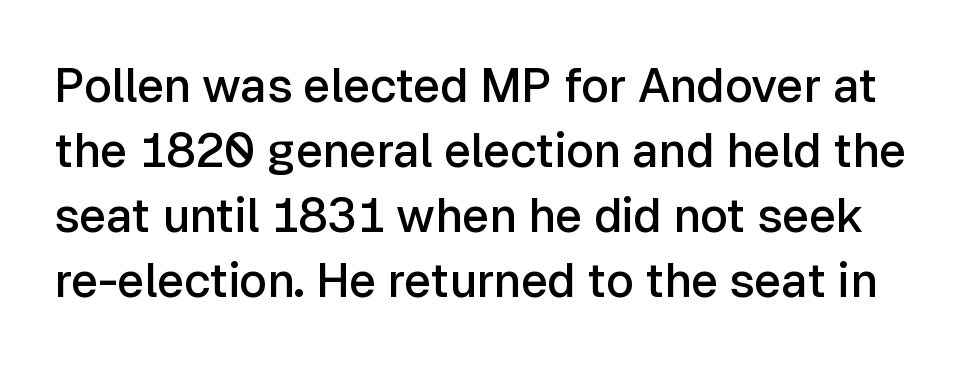
Q: Is the text bold? A: Semi-bold.
Q: Is the text italic (slanted)? A: No, it is upright.
Q: Is the typeface a serif or a sans-serif typeface? A: Sans-serif.
Q: Is the text underlined? A: No.
Q: Is the spacing between letters normal or unusually wide? A: Normal.
Q: Is the spacing between lines tight, normal or loose? A: Normal.
Q: Width (condensed, normal, or wide)? A: Normal.
Q: Stroke contrast? A: Low.
Q: x-height? A: Medium.
Q: Monospaced? A: No.
